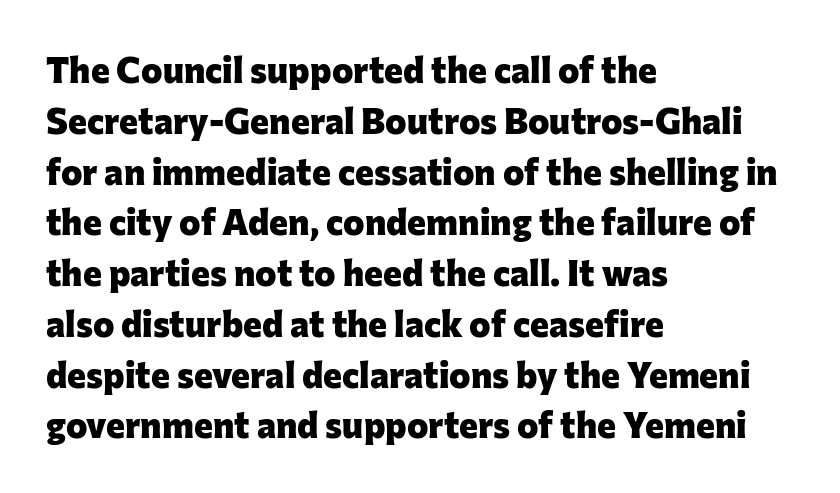
Q: Is the text bold? A: Yes.
Q: Is the text italic (slanted)? A: No, it is upright.
Q: Is the typeface a serif or a sans-serif typeface? A: Sans-serif.
Q: Is the text underlined? A: No.
Q: How is the paragraph aligned? A: Left-aligned.
Q: Is the spacing between letters normal or unusually wide? A: Normal.
Q: Is the spacing between lines tight, normal or loose? A: Normal.
Q: Width (condensed, normal, or wide)? A: Normal.
Q: Stroke contrast? A: Low.
Q: x-height? A: Medium.
Q: Monospaced? A: No.
